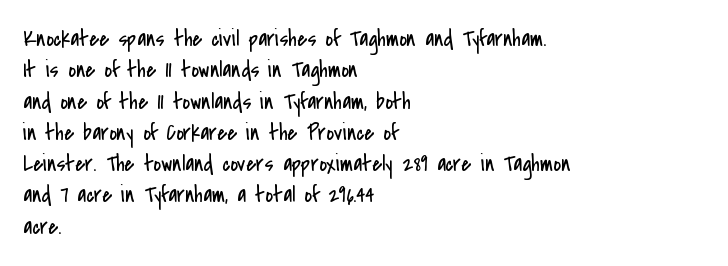
One glance says typical: line gaps are just what's usual. What stands out about the letter spacing? Nothing — it is the standard amount. This reads as an unemphasized weight, regular at the heaviest. The text block is weighted toward the left margin, trailing off unevenly rightward. Descender tails drop into unmarked territory. The specimen reads as upright at a glance.
